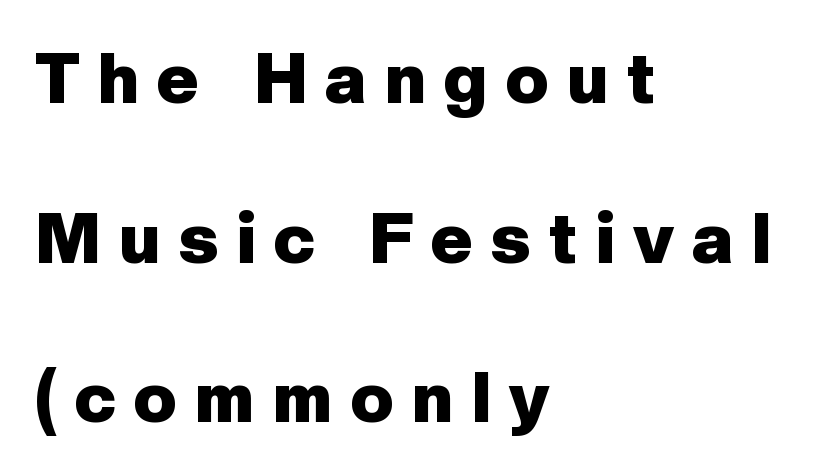
Q: Is the text bold? A: Yes.
Q: Is the text italic (slanted)? A: No, it is upright.
Q: Is the typeface a serif or a sans-serif typeface? A: Sans-serif.
Q: Is the text underlined? A: No.
Q: How is the paragraph aligned? A: Left-aligned.
Q: Is the spacing between letters normal or unusually wide? A: Unusually wide.
Q: Is the spacing between lines tight, normal or loose? A: Loose.
Q: Width (condensed, normal, or wide)? A: Normal.
Q: Stroke contrast? A: Low.
Q: x-height? A: Medium.
Q: Monospaced? A: No.
